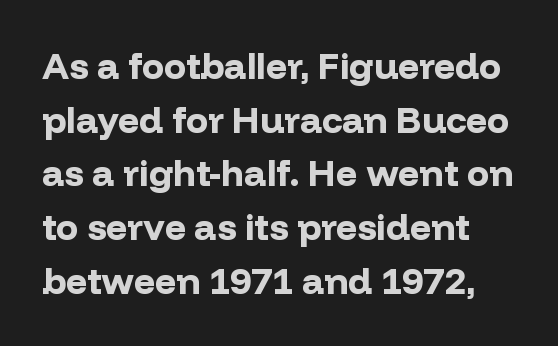
Q: Is the text bold? A: Yes.
Q: Is the text italic (slanted)? A: No, it is upright.
Q: Is the typeface a serif or a sans-serif typeface? A: Sans-serif.
Q: Is the text underlined? A: No.
Q: Is the spacing between letters normal or unusually wide? A: Normal.
Q: Is the spacing between lines tight, normal or loose? A: Normal.
Q: Width (condensed, normal, or wide)? A: Normal.
Q: Stroke contrast? A: Low.
Q: x-height? A: Medium.
Q: Monospaced? A: No.
